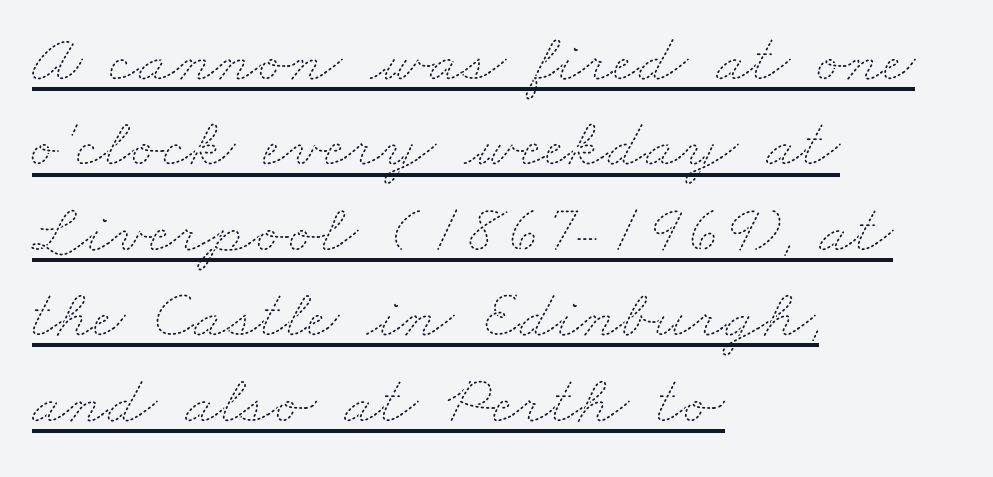
Q: Is the text bold? A: No.
Q: Is the text underlined? A: Yes.
Q: How is the paragraph aligned? A: Left-aligned.
Q: Is the spacing between letters normal or unusually wide? A: Normal.
Q: Width (condensed, normal, or wide)? A: Wide.
Q: Stroke contrast? A: Medium.
Q: x-height? A: Small.
Q: Monospaced? A: No.
